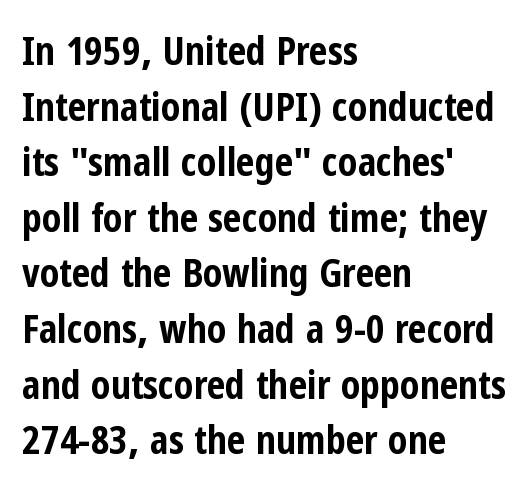
{"serif": "no", "italic": "no", "bold": "yes", "weight": "bold", "width": "condensed", "stroke_contrast": "low", "x_height": "medium", "monospaced": "no", "underline": "no", "align": "left", "line_spacing": "normal", "line_spacing_ratio": 1.39, "letter_spacing": "normal", "letter_spacing_em": 0.0, "glyph_px": 40}
